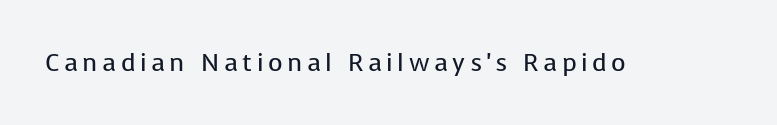
The type sits square on the baseline with zero lean. The strip under each line holds only bare page. Stroke thickness stays within the range of a standard reading face or lighter.
